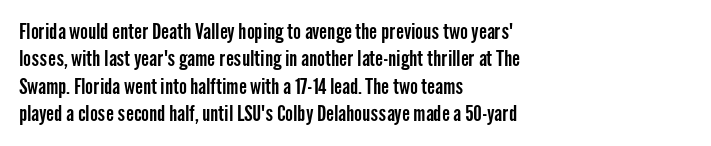
Q: Is the text italic (slanted)? A: No, it is upright.
Q: Is the text underlined? A: No.
Q: How is the paragraph aligned? A: Left-aligned.
Q: Is the spacing between letters normal or unusually wide? A: Normal.
Q: Is the spacing between lines tight, normal or loose? A: Normal.
